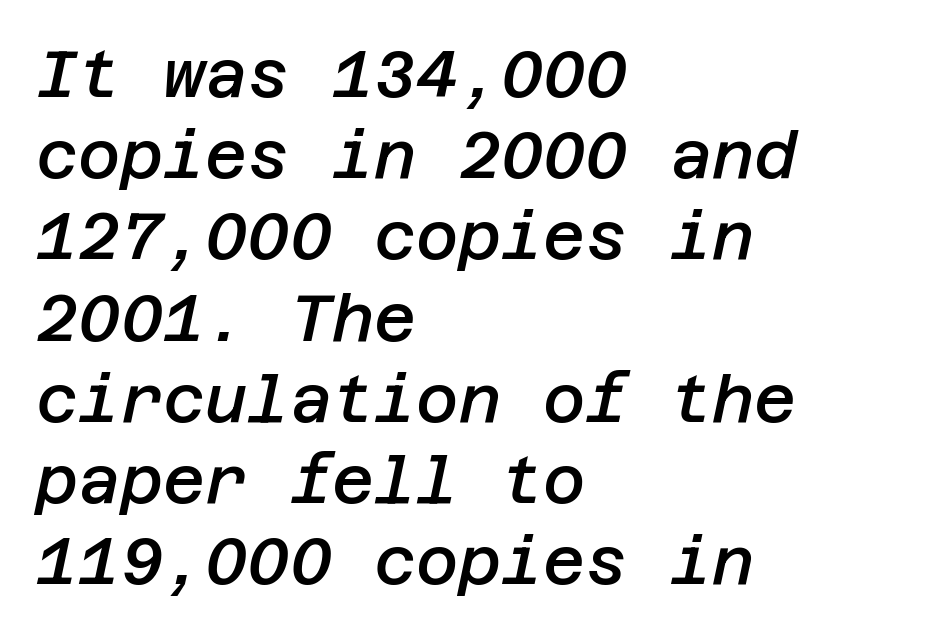
The image shows 65 px semibold type, italic (leaning right); set left-aligned, normal line spacing (1.25x), normal letter spacing, not underlined; low stroke contrast and a large x-height.
